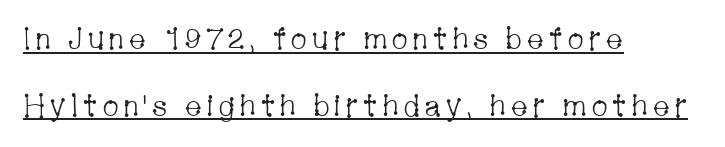
{"serif": "yes", "italic": "no", "bold": "no", "weight": "light", "width": "condensed", "stroke_contrast": "low", "x_height": "medium", "monospaced": "no", "underline": "yes", "align": "left", "line_spacing": "loose", "line_spacing_ratio": 2.22, "glyph_px": 30}
